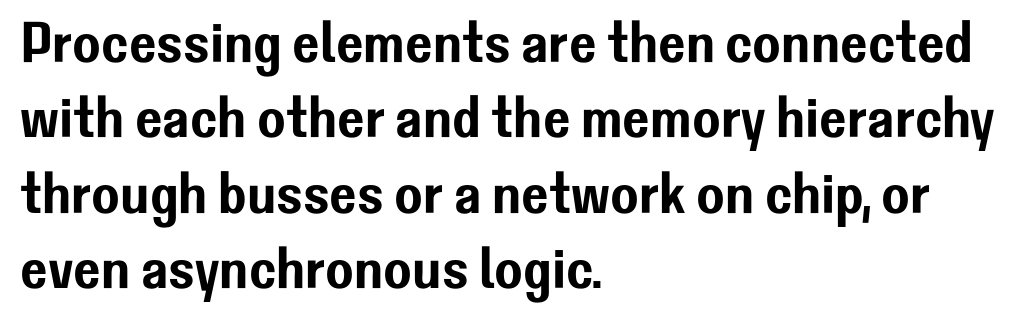
The image shows 58 px sans-serif type, upright; set left-aligned, normal line spacing (1.3x), normal letter spacing, not underlined; low stroke contrast and a medium x-height.
